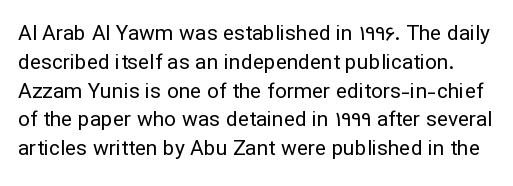
{"italic": "no", "bold": "no", "underline": "no", "line_spacing": "normal", "line_spacing_ratio": 1.37, "letter_spacing": "normal", "letter_spacing_em": 0.0, "glyph_px": 21}
